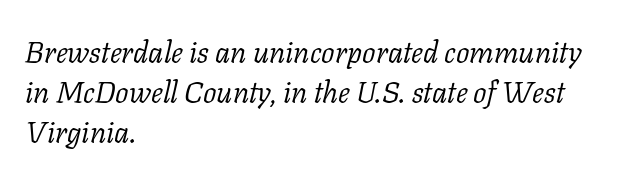
In CSS terms this would be text-align: left. The passage shown stacks its lines at a standard gap. The passage shown is not bold in any degree. This sample has the flowing, uneven cadence of proportional lettering.
